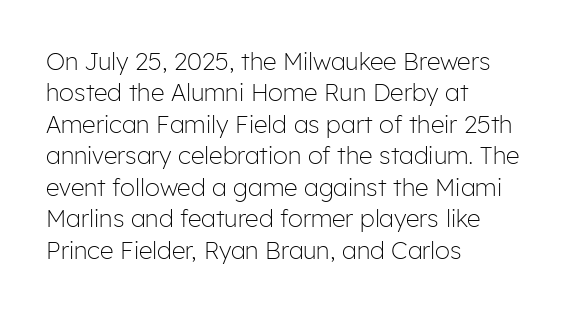
The image shows 24 px text type, upright; set left-aligned, normal line spacing (1.31x), normal letter spacing, not underlined.
